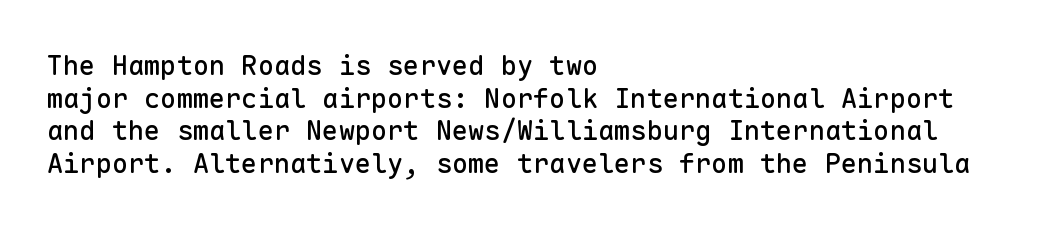
Words float on clear page, feet unadorned. Words appear dense and cohesive because spacing is normal. The lettering holds an erect, upright posture throughout. If you drew a ruler down the left edge, every line would touch it.
